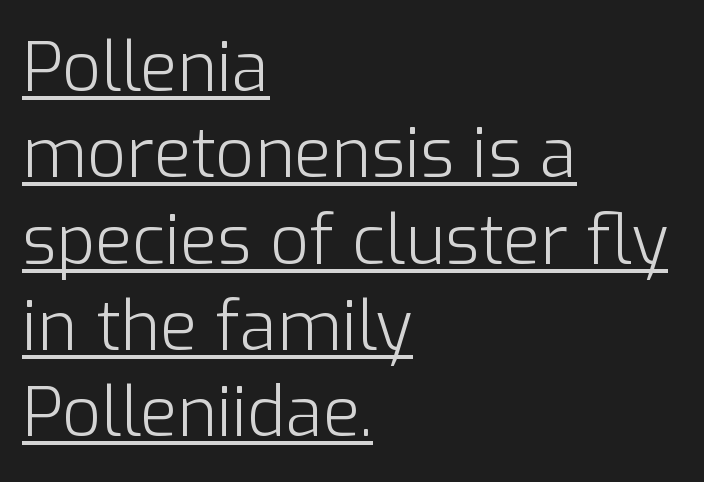
{"serif": "no", "italic": "no", "bold": "no", "weight": "light", "width": "normal", "stroke_contrast": "low", "x_height": "medium", "monospaced": "no", "underline": "yes", "align": "left", "line_spacing": "normal", "line_spacing_ratio": 1.27, "letter_spacing": "normal", "letter_spacing_em": 0.0, "glyph_px": 68}
